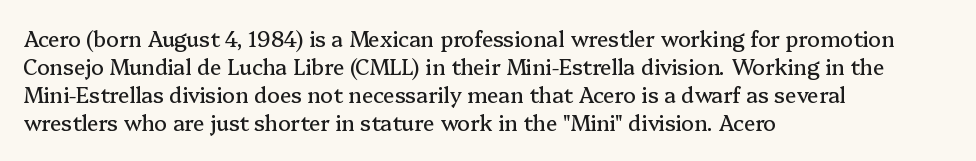
Teacher's note: observe the even left margin — that is flush-left alignment. No italicization has been applied; the sample stays upright. Clear beneath every line of the passage. Honestly, the letter spacing is just normal — you wouldn't notice it. A typesetter would call this leading conventional body-copy spacing.
